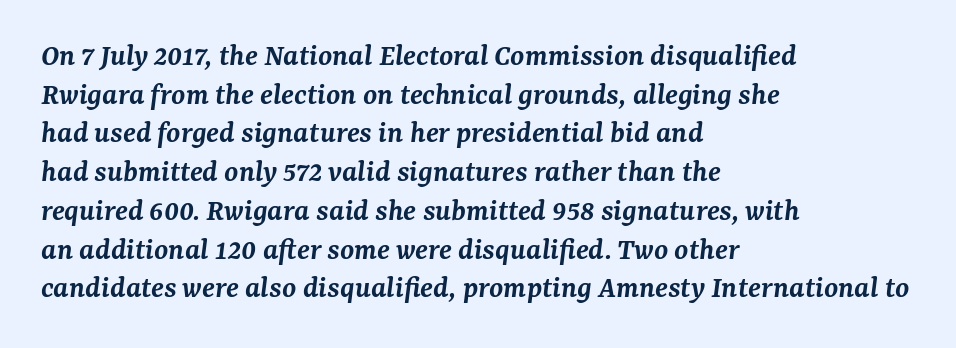
The image shows 32 px semibold serif type, italic (leaning right); set left-aligned, line spacing 1.21x, normal letter spacing, not underlined; medium stroke contrast and a medium x-height.
